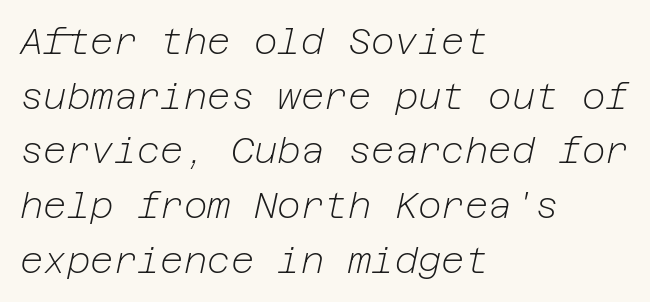
{"italic": "yes", "lean": "right", "slant_degrees": 12, "bold": "no", "weight": "light", "width": "normal", "stroke_contrast": "low", "x_height": "medium", "underline": "no", "align": "left", "line_spacing": "normal", "line_spacing_ratio": 1.52, "letter_spacing": "normal", "letter_spacing_em": 0.0, "glyph_px": 36}
